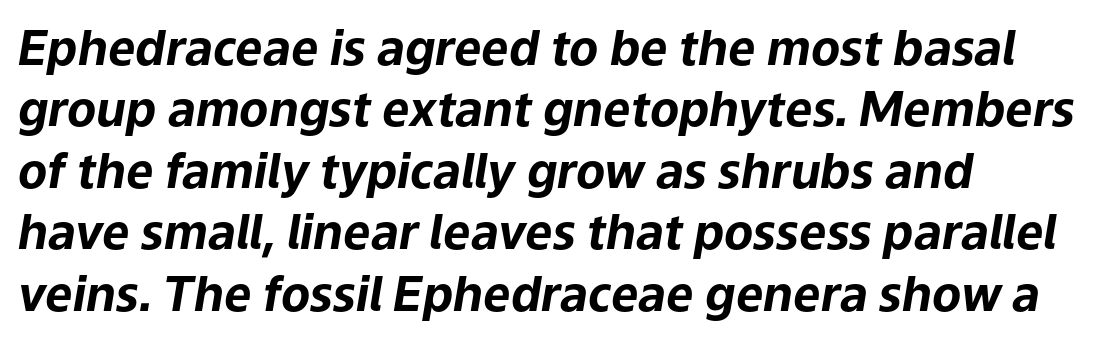
Q: Is the text bold? A: Yes.
Q: Is the text italic (slanted)? A: Yes, it leans right by about 9 degrees.
Q: Is the text underlined? A: No.
Q: Is the spacing between letters normal or unusually wide? A: Normal.
Q: Is the spacing between lines tight, normal or loose? A: Normal.
Q: Width (condensed, normal, or wide)? A: Normal.
Q: Stroke contrast? A: Low.
Q: x-height? A: Medium.
Q: Monospaced? A: No.
